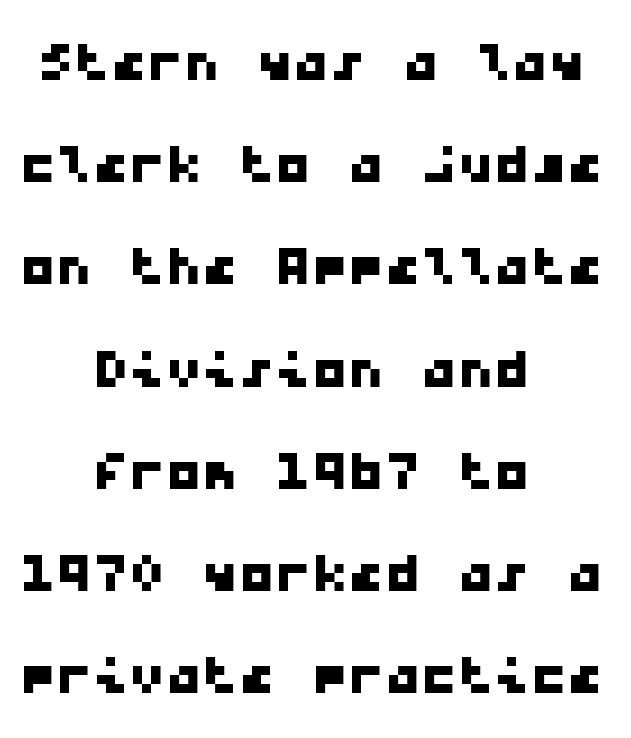
The image shows 73 px wide sans-serif type, monospaced; set centered, normal line spacing (1.4x), normal letter spacing, not underlined; low stroke contrast and a medium x-height.
